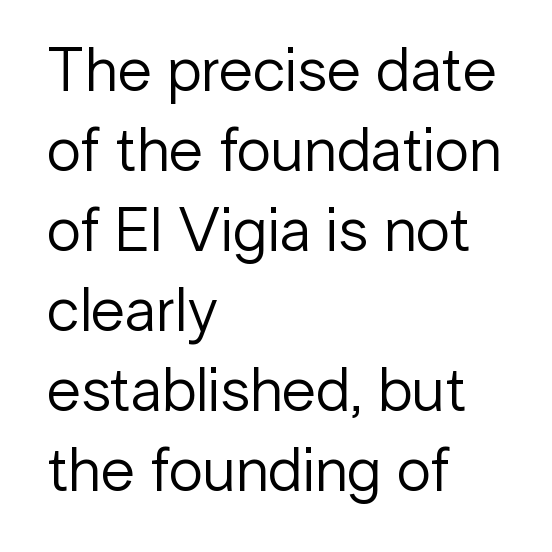
Q: Is the text bold? A: No.
Q: Is the text italic (slanted)? A: No, it is upright.
Q: Is the typeface a serif or a sans-serif typeface? A: Sans-serif.
Q: Is the text underlined? A: No.
Q: How is the paragraph aligned? A: Left-aligned.
Q: Is the spacing between letters normal or unusually wide? A: Normal.
Q: Is the spacing between lines tight, normal or loose? A: Normal.
Q: Width (condensed, normal, or wide)? A: Normal.
Q: Stroke contrast? A: Low.
Q: x-height? A: Medium.
Q: Monospaced? A: No.
